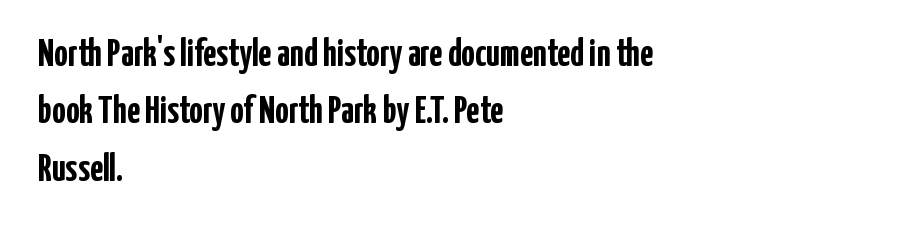
On the weight axis this lands at bold, roughly 700. The rendering shows plain stroke endings on the letterforms — a sans-serif design. You could not count columns in this text — the font is proportionally spaced. Baseline-to-baseline distance is the conventional proportion of letter height. Tracking here is standard; glyphs follow each other at the usual distance. Where is the straight margin? On the left.
